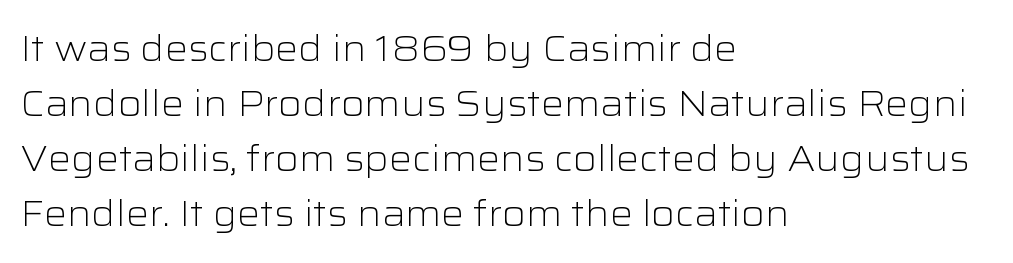
{"serif": "no", "italic": "no", "bold": "no", "weight": "light", "width": "wide", "stroke_contrast": "low", "x_height": "medium", "monospaced": "no", "underline": "no", "align": "left", "line_spacing": "normal", "line_spacing_ratio": 1.53, "letter_spacing": "normal", "letter_spacing_em": 0.0, "glyph_px": 36}
